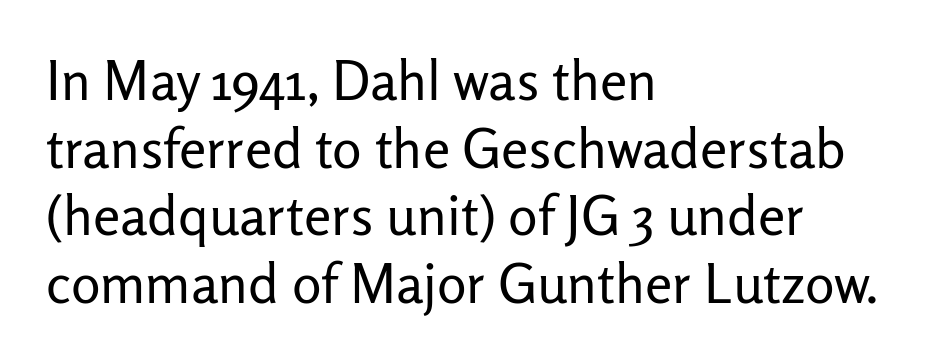
The image shows 55 px regular-weight sans-serif type, upright; set left-aligned, line spacing 1.23x, normal letter spacing, not underlined; low stroke contrast and a medium x-height.
